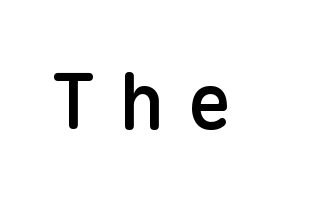
The image shows 77 px semibold sans-serif type, upright, monospaced; set unusually wide letter spacing (+0.29 em), not underlined; low stroke contrast and a medium x-height.
